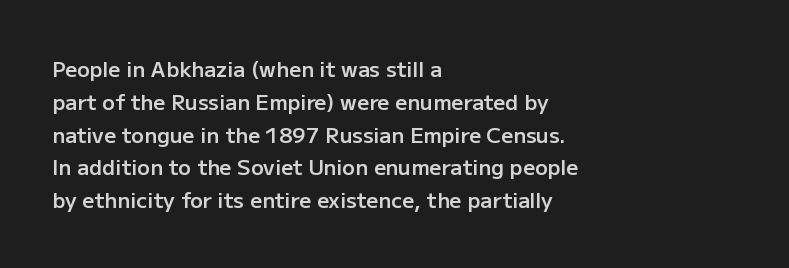
A somewhat darkened texture: the type is semibold rather than bold. Every stem runs plumb, perpendicular to the baseline. No extra tracking has been applied to these lines. A bare baseline throughout the passage. Every row of glyphs begins at an identical x-position on the left. Normally led — the rows are evenly, conventionally spaced.
